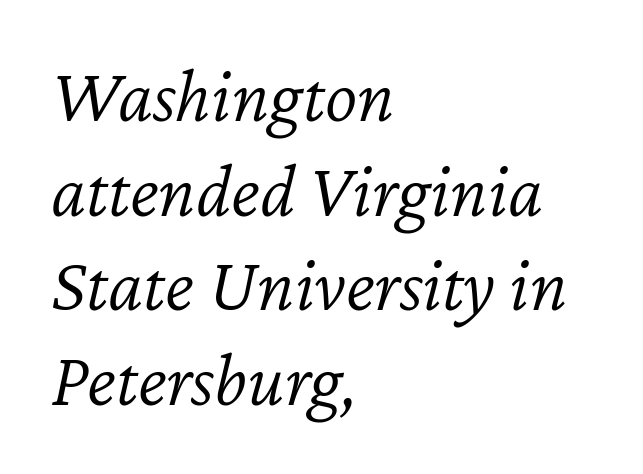
Q: Is the text bold? A: No.
Q: Is the text italic (slanted)? A: Yes, it leans right by about 12 degrees.
Q: Is the text underlined? A: No.
Q: How is the paragraph aligned? A: Left-aligned.
Q: Is the spacing between letters normal or unusually wide? A: Normal.
Q: Width (condensed, normal, or wide)? A: Normal.
Q: Stroke contrast? A: Low.
Q: x-height? A: Medium.
Q: Monospaced? A: No.
